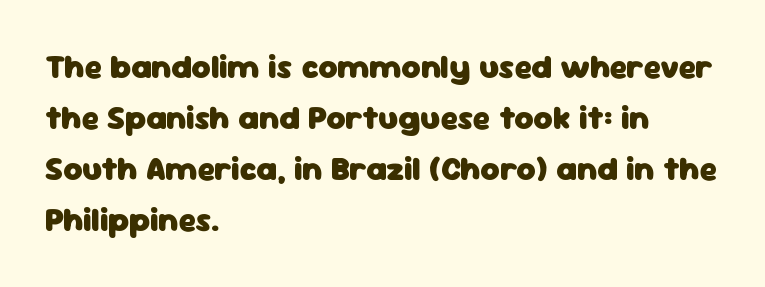
{"serif": "no", "italic": "no", "bold": "yes", "weight": "heavy", "width": "normal", "stroke_contrast": "low", "x_height": "medium", "monospaced": "no", "underline": "no", "align": "left", "line_spacing": "normal", "line_spacing_ratio": 1.55, "letter_spacing": "normal", "letter_spacing_em": 0.0, "glyph_px": 33}
